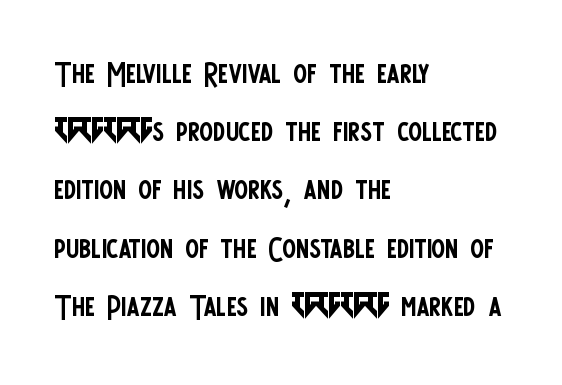
{"serif": "no", "italic": "no", "bold": "no", "weight": "regular", "width": "condensed", "stroke_contrast": "low", "x_height": "large", "monospaced": "no", "underline": "no", "align": "left", "line_spacing": "normal", "line_spacing_ratio": 1.42, "letter_spacing": "normal", "letter_spacing_em": 0.0, "glyph_px": 41}
